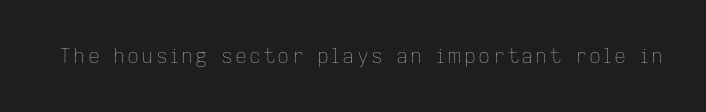
The image shows 20 px text type, upright; set not underlined.
